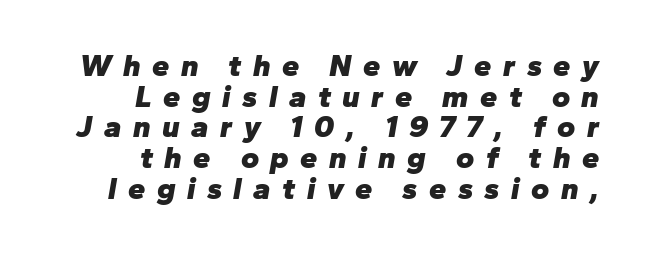
{"italic": "yes", "lean": "right", "slant_degrees": 10, "bold": "yes", "weight": "heavy", "width": "normal", "stroke_contrast": "low", "x_height": "medium", "monospaced": "no", "underline": "no", "align": "right", "line_spacing": "tight", "line_spacing_ratio": 0.99, "letter_spacing": "wide", "letter_spacing_em": 0.37, "glyph_px": 31}
